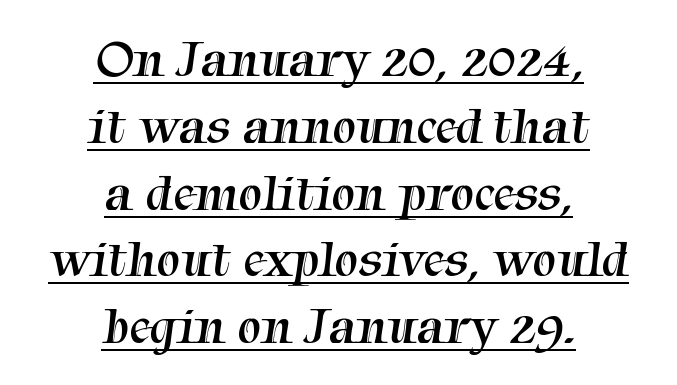
The image shows 53 px regular-weight serif type; set centered, normal line spacing (1.26x), normal letter spacing, underlined; medium stroke contrast and a medium x-height.
